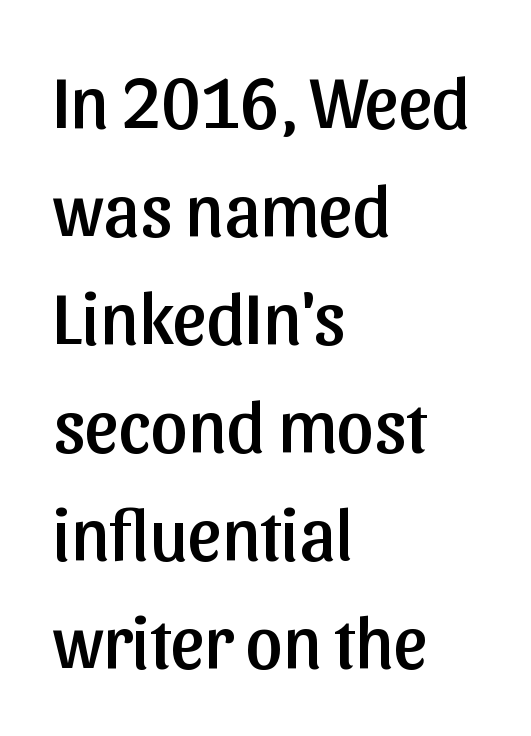
The image shows 73 px sans-serif type, upright; set left-aligned, normal line spacing (1.48x), normal letter spacing, not underlined; low stroke contrast and a medium x-height.
